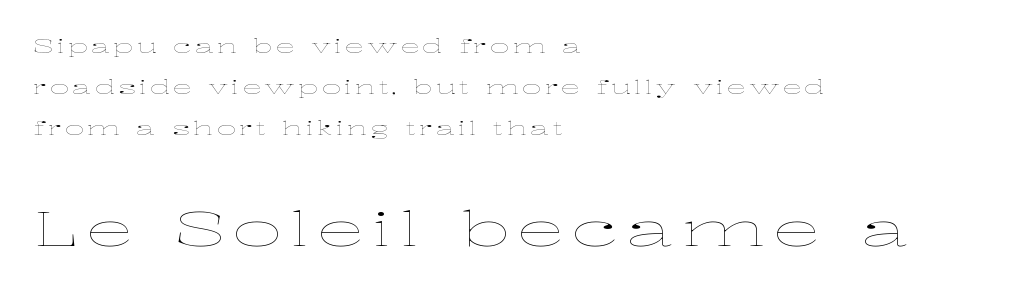
The image shows 48 px thin, wide type, upright; set left-aligned, loose line spacing (2.16x), not underlined; the second (bottom) block is 2.53x larger; low stroke contrast and a medium x-height.
